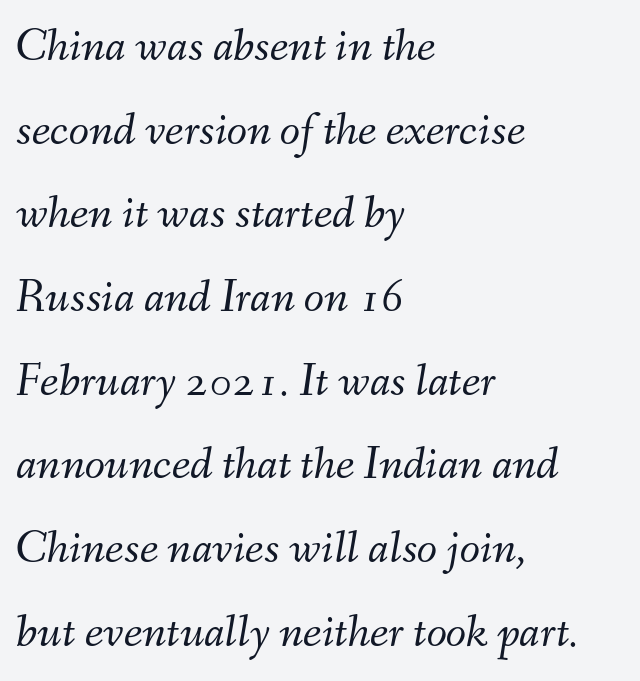
The text carries the slant typical of an italic or oblique font. The paragraph has a hard left edge and a soft right edge. Spacing verdict: proportional, widths tailored to each character. Tracking value appears to be zero — textbook default spacing.
